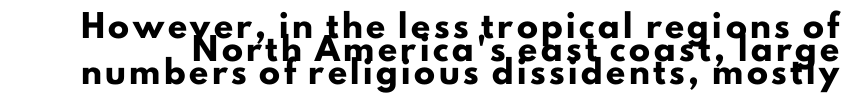
{"italic": "no", "bold": "yes", "underline": "no", "line_spacing": "tight", "line_spacing_ratio": 1.09, "glyph_px": 21}
